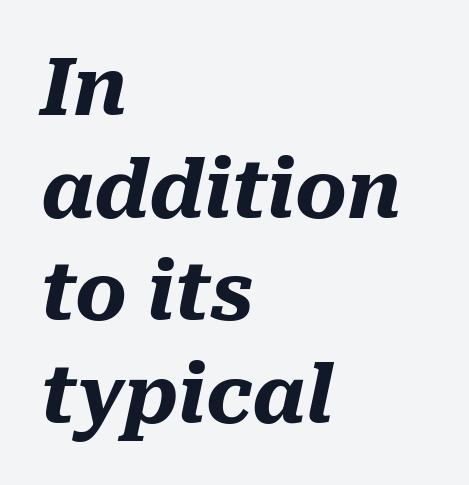
{"italic": "yes", "lean": "right", "slant_degrees": 10, "bold": "yes", "weight": "heavy", "width": "normal", "stroke_contrast": "medium", "x_height": "medium", "monospaced": "no", "underline": "no", "align": "left", "line_spacing": "normal", "line_spacing_ratio": 1.3, "letter_spacing": "normal", "letter_spacing_em": 0.0, "glyph_px": 79}
